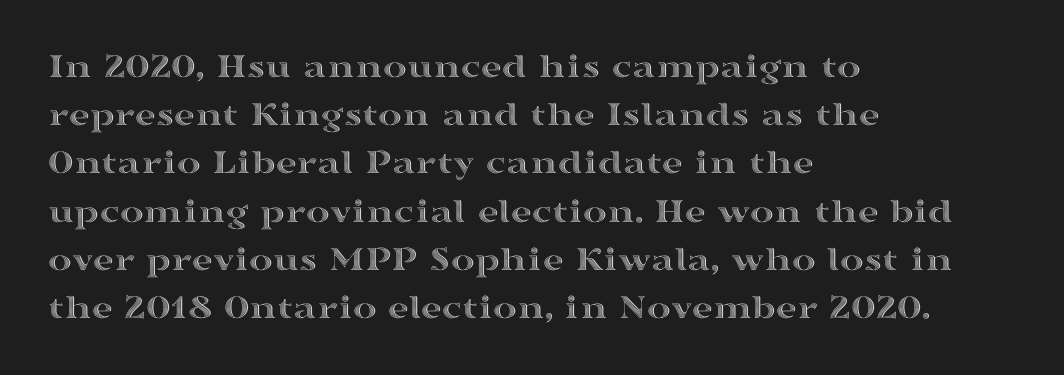
The image shows 36 px wide type, upright; set left-aligned, normal line spacing (1.34x), normal letter spacing, not underlined; a medium x-height.
